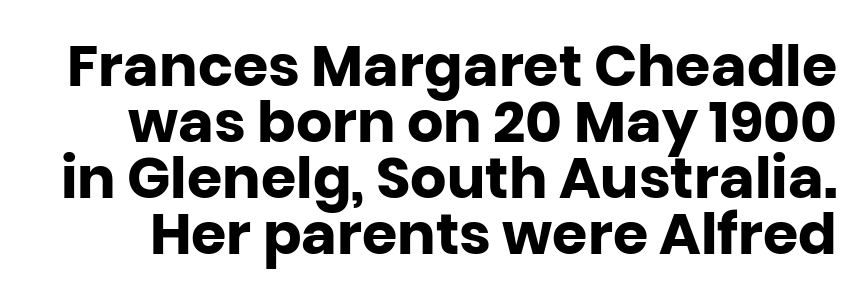
Words appear dense and cohesive because spacing is normal. This sample uses an upright cut, with every glyph sitting square on the baseline. Successive baselines arrive quickly, one right under another. Strokes here are thick enough to call this a true bold.
